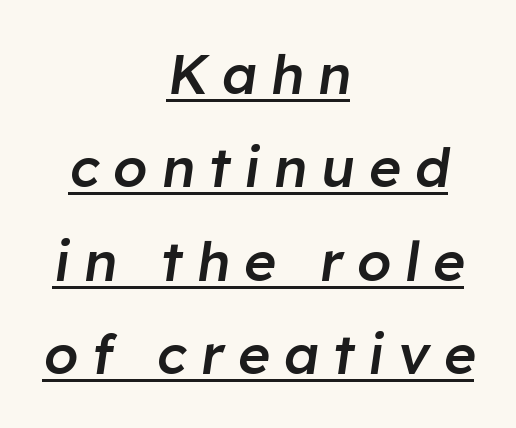
The image shows 55 px semibold type, italic (leaning right); set centered, normal line spacing (1.7x), unusually wide letter spacing (+0.25 em), underlined; low stroke contrast and a medium x-height.
